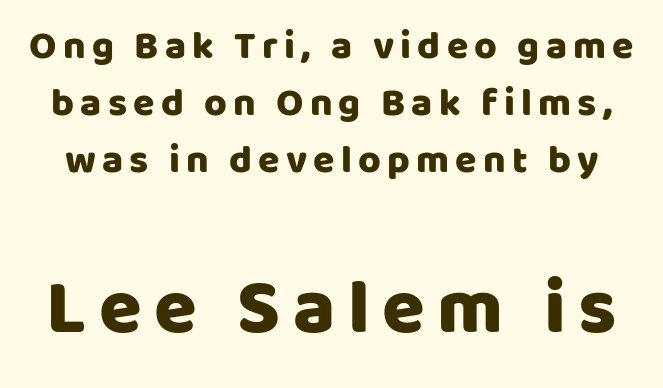
It's the straight-up-and-down kind of type. Visually, the bottom section dominates because its glyphs are scaled up. Has an underline been added? It has not. The face used here is proportionally spaced, like ordinary book or web type. The block of text has a typical density, with ordinary space between rows.
